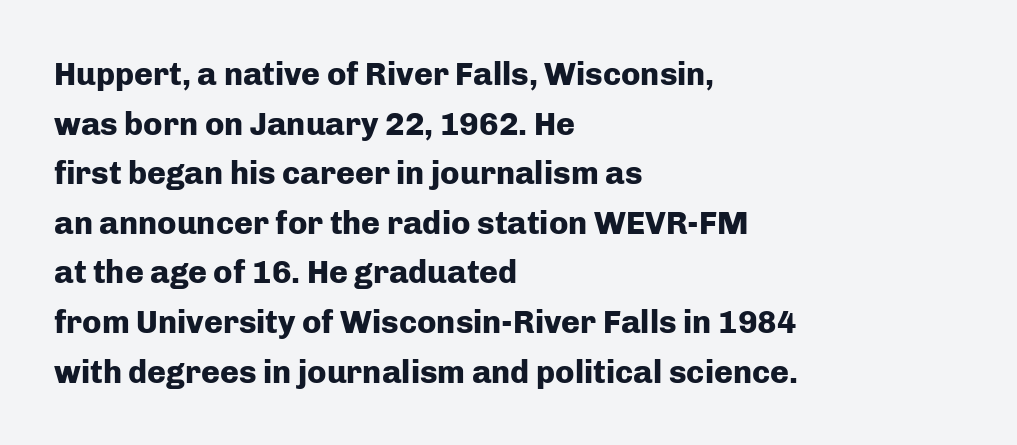
Is this a fixed-width face? No — the glyphs have proportional, varying widths. Typographic density is high because the face is bold. Words appear dense and cohesive because spacing is normal. If you measured baseline to baseline, you'd find a middling distance. In terms of posture, this sample is upright.
